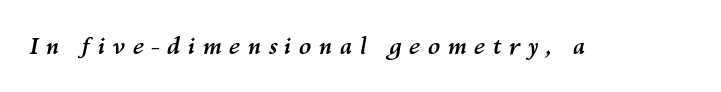
This is oblique type, the kind used for emphasis or titles. These lines carry a lot of weight — the face is fully bold. The line texture is sparse and dotted thanks to wide tracking. Any mark beneath the type? The region is blank.
